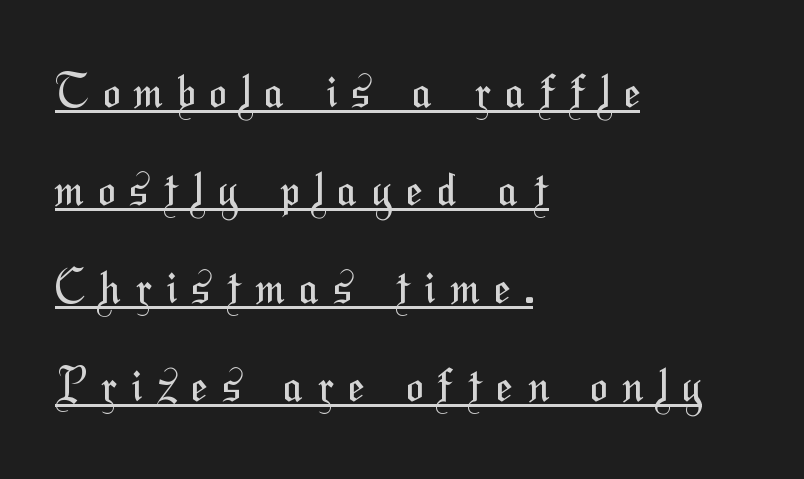
The image shows 45 px regular-weight, condensed sans-serif type; set left-aligned, loose line spacing (2.18x), unusually wide letter spacing (+0.34 em), underlined; medium stroke contrast and a medium x-height.
